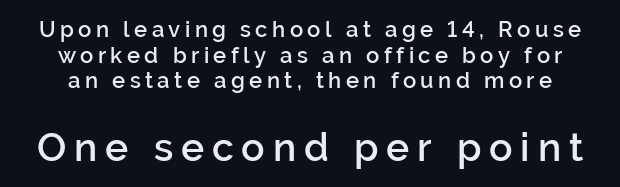
Q: Is the text bold? A: Semi-bold.
Q: Is the text italic (slanted)? A: No, it is upright.
Q: Is the typeface a serif or a sans-serif typeface? A: Sans-serif.
Q: Is the text underlined? A: No.
Q: Is the spacing between letters normal or unusually wide? A: Unusually wide.
Q: Which block of text is set in a larger size, the first (top) or the second (bottom)? A: The second (bottom) one.
Q: Width (condensed, normal, or wide)? A: Normal.
Q: Stroke contrast? A: Low.
Q: x-height? A: Medium.
Q: Monospaced? A: No.
